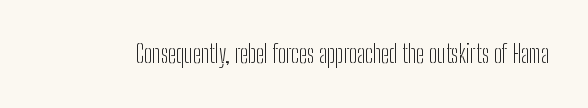
Only glyphs here, with clear space below each row. Notice how the stems are strictly vertical — no italics here. Between one letter and the next there's only the usual sliver of space. Is this a heavy cut? Hardly; it is regular or lighter.
